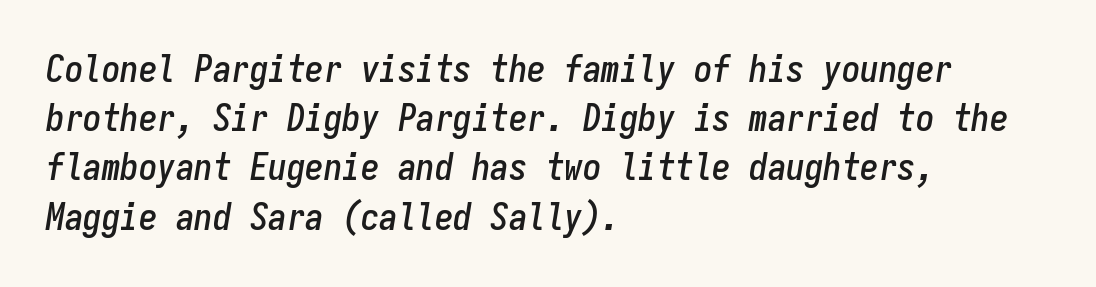
The image shows 37 px condensed type, italic (leaning right), monospaced; set left-aligned, normal line spacing (1.33x), normal letter spacing, not underlined; low stroke contrast and a medium x-height.
